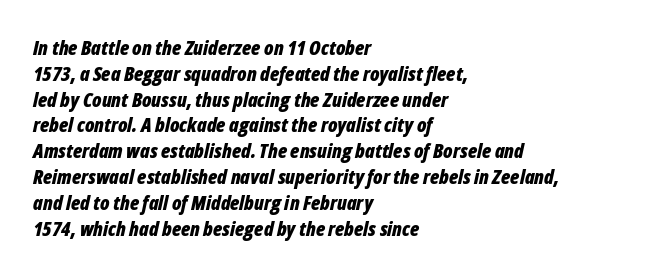
Q: Is the text bold? A: Yes.
Q: Is the text italic (slanted)? A: Yes, it leans right by about 12 degrees.
Q: Is the text underlined? A: No.
Q: How is the paragraph aligned? A: Left-aligned.
Q: Is the spacing between letters normal or unusually wide? A: Normal.
Q: Is the spacing between lines tight, normal or loose? A: Normal.
